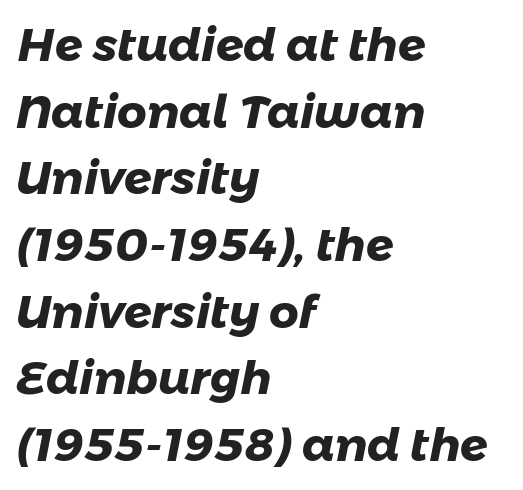
Q: Is the text bold? A: Yes.
Q: Is the typeface a serif or a sans-serif typeface? A: Sans-serif.
Q: Is the text underlined? A: No.
Q: How is the paragraph aligned? A: Left-aligned.
Q: Is the spacing between letters normal or unusually wide? A: Normal.
Q: Is the spacing between lines tight, normal or loose? A: Normal.
Q: Width (condensed, normal, or wide)? A: Normal.
Q: Stroke contrast? A: Low.
Q: x-height? A: Medium.
Q: Monospaced? A: No.
